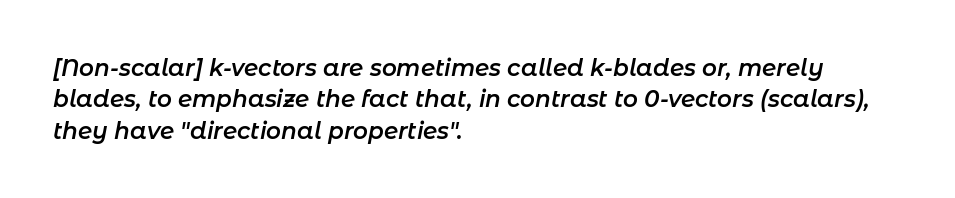
Q: Is the text bold? A: Semi-bold.
Q: Is the text italic (slanted)? A: Yes, it leans right by about 11 degrees.
Q: Is the text underlined? A: No.
Q: How is the paragraph aligned? A: Left-aligned.
Q: Is the spacing between letters normal or unusually wide? A: Normal.
Q: Is the spacing between lines tight, normal or loose? A: Normal.
